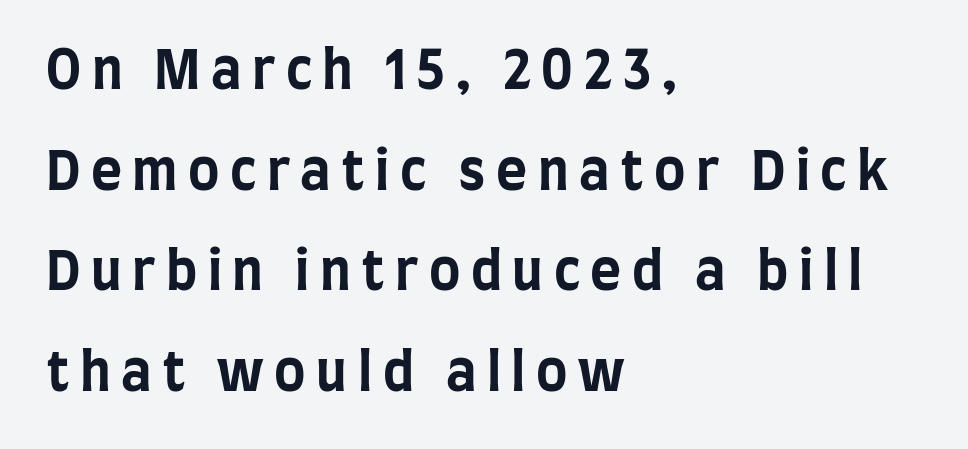
{"serif": "no", "italic": "no", "bold": "yes", "weight": "bold", "width": "condensed", "stroke_contrast": "low", "x_height": "large", "monospaced": "no", "underline": "no", "align": "left", "line_spacing": "loose", "line_spacing_ratio": 1.9, "letter_spacing": "wide", "letter_spacing_em": 0.2, "glyph_px": 53}
